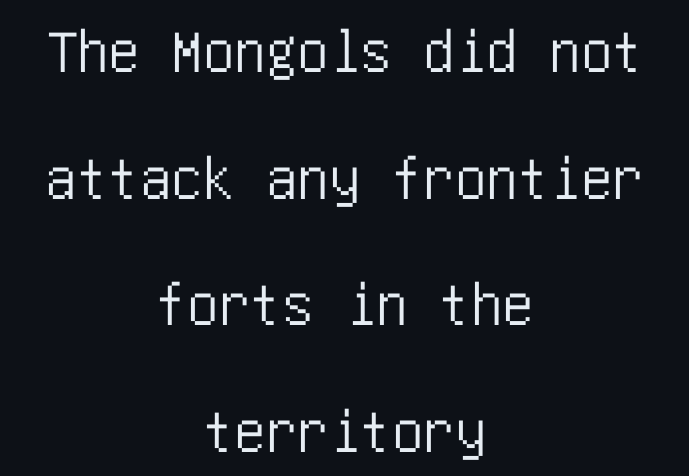
Observe the absence of serifs on each vertical stroke in this sample. No word sits above an underline. Vertical spacing — loose. Do the letters lean? They stand straight. A centered setting, common on invitations and titles, is used for this passage.
